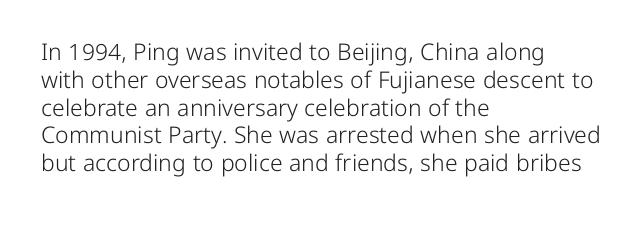
Italic: no, the glyphs are upright roman. Typeset ragged right — the left edge is the straight one. The gaps between neighbouring characters are ordinary and unremarkable. No letter is thick-stroked: the sample isn't bold. Lines of text with bare space underneath.
